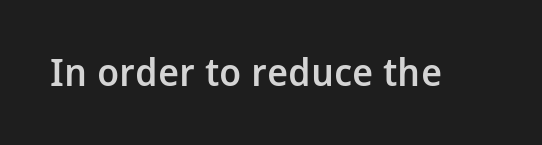
{"serif": "no", "italic": "no", "bold": "semi", "weight": "semibold", "width": "normal", "stroke_contrast": "low", "x_height": "medium", "monospaced": "no", "underline": "no", "letter_spacing": "normal", "letter_spacing_em": 0.0, "glyph_px": 38}
